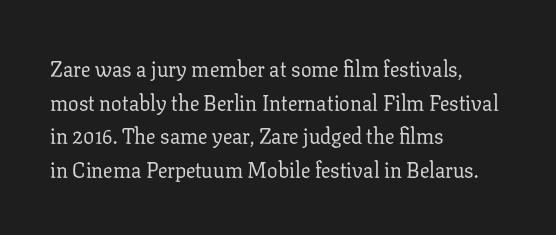
The font's upright variant was chosen for this text. Does the leading feel generous? No, just average. Letters rest on an invisible, unmarked baseline. Heft: none added — not bold. Typeset ragged right — the left edge is the straight one.
